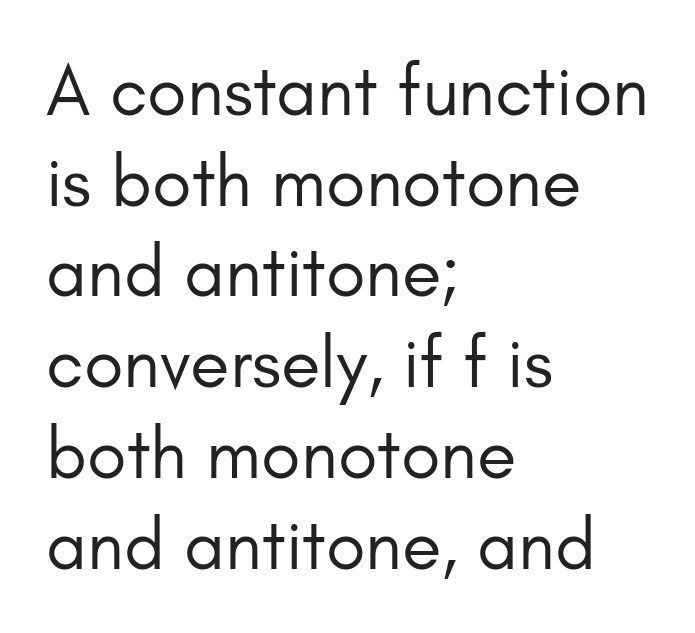
The image shows 72 px regular-weight sans-serif type, upright; set left-aligned, normal line spacing (1.26x), normal letter spacing, not underlined; low stroke contrast and a small x-height.
